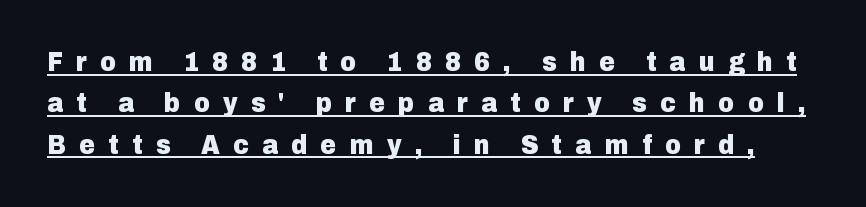
Q: Is the text bold? A: Yes.
Q: Is the text italic (slanted)? A: No, it is upright.
Q: Is the text underlined? A: Yes.
Q: Is the spacing between letters normal or unusually wide? A: Unusually wide.
Q: Is the spacing between lines tight, normal or loose? A: Normal.
